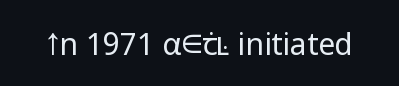
The image shows 30 px regular-weight sans-serif type, upright; set normal letter spacing, not underlined; low stroke contrast and a medium x-height.
